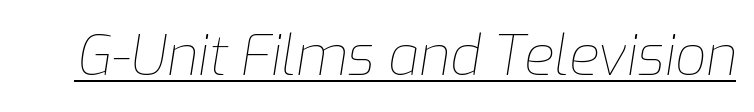
Q: Is the text bold? A: No.
Q: Is the text italic (slanted)? A: Yes, it leans right by about 9 degrees.
Q: Is the text underlined? A: Yes.
Q: Is the spacing between letters normal or unusually wide? A: Normal.
Q: Width (condensed, normal, or wide)? A: Normal.
Q: Stroke contrast? A: Low.
Q: x-height? A: Medium.
Q: Monospaced? A: No.
